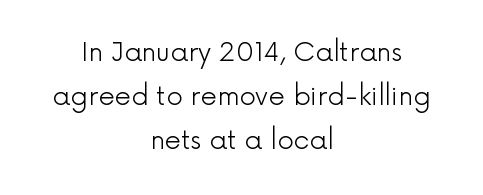
Q: Is the text bold? A: No.
Q: Is the text italic (slanted)? A: No, it is upright.
Q: Is the text underlined? A: No.
Q: How is the paragraph aligned? A: Centered.
Q: Is the spacing between letters normal or unusually wide? A: Normal.
Q: Is the spacing between lines tight, normal or loose? A: Normal.
